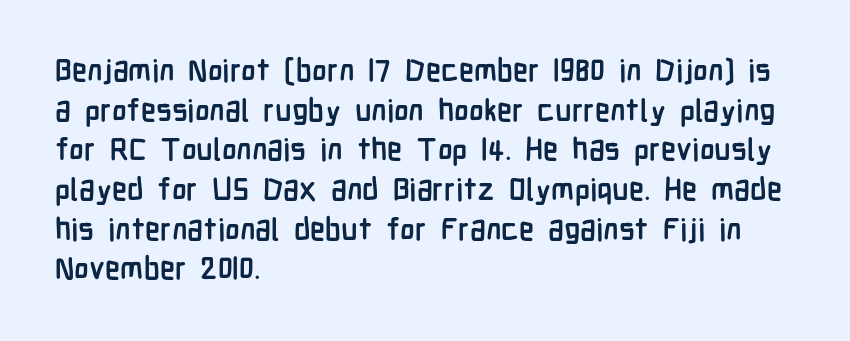
The image shows 31 px semibold, condensed sans-serif type, upright; set left-aligned, normal line spacing (1.28x), normal letter spacing, not underlined; low stroke contrast and a medium x-height.
